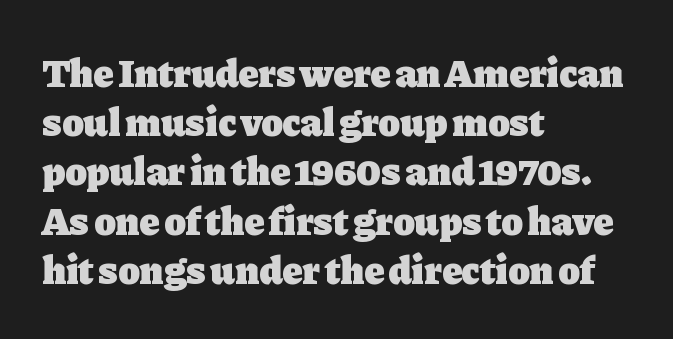
{"serif": "yes", "italic": "no", "bold": "yes", "weight": "heavy", "width": "normal", "stroke_contrast": "low", "x_height": "medium", "monospaced": "no", "underline": "no", "align": "left", "line_spacing_ratio": 1.23, "letter_spacing": "normal", "letter_spacing_em": 0.0, "glyph_px": 40}
